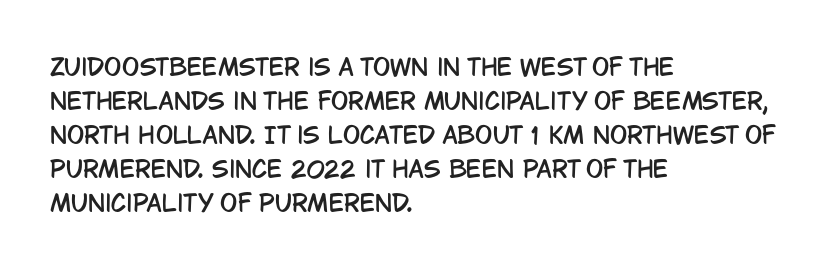
Q: Is the text italic (slanted)? A: No, it is upright.
Q: Is the text underlined? A: No.
Q: How is the paragraph aligned? A: Left-aligned.
Q: Is the spacing between letters normal or unusually wide? A: Normal.
Q: Is the spacing between lines tight, normal or loose? A: Normal.
